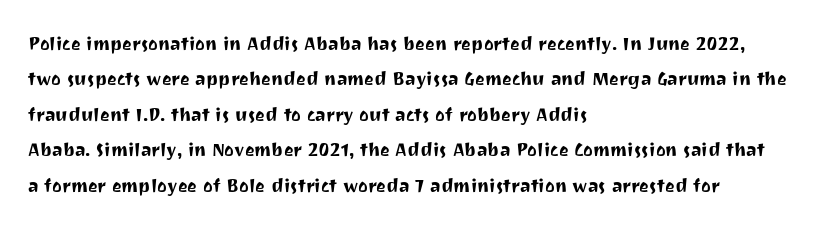
Q: Is the text italic (slanted)? A: No, it is upright.
Q: Is the text underlined? A: No.
Q: How is the paragraph aligned? A: Left-aligned.
Q: Is the spacing between letters normal or unusually wide? A: Normal.
Q: Is the spacing between lines tight, normal or loose? A: Normal.
